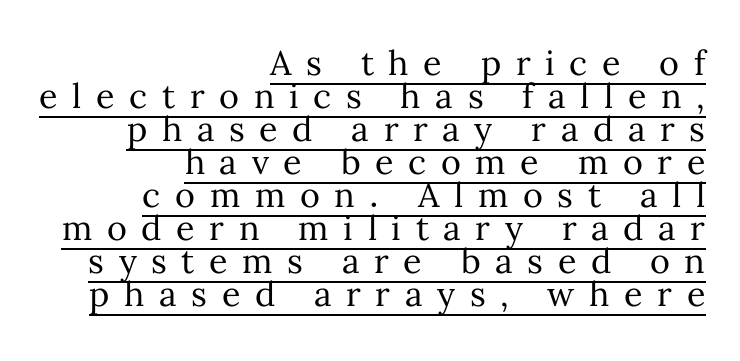
{"italic": "no", "bold": "no", "weight": "regular", "width": "normal", "stroke_contrast": "medium", "x_height": "medium", "monospaced": "no", "underline": "yes", "align": "right", "line_spacing": "tight", "line_spacing_ratio": 0.97, "letter_spacing": "wide", "letter_spacing_em": 0.43, "glyph_px": 34}
